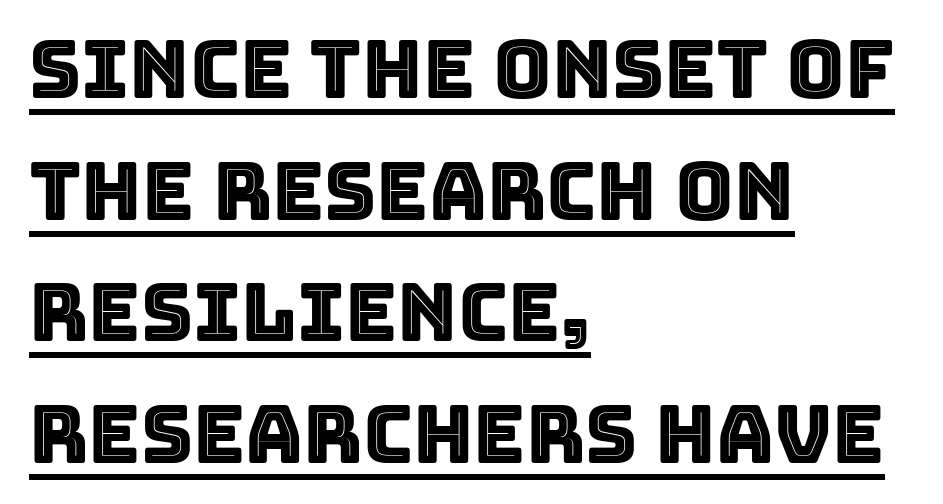
You could call the tracking neutral — neither tight nor loose. Each line of the rendering has a horizontal stroke beneath the glyphs. In terms of posture, this sample is upright. You could not count columns in this text — the font is proportionally spaced. The compositor pushed each line to the left boundary.
